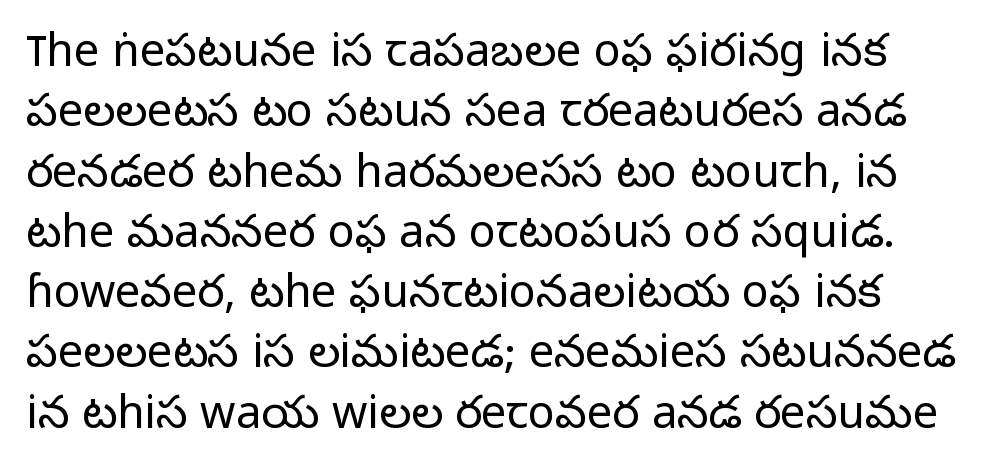
The image shows 45 px light sans-serif type, upright; set normal line spacing (1.34x), normal letter spacing, not underlined; low stroke contrast and a medium x-height.
